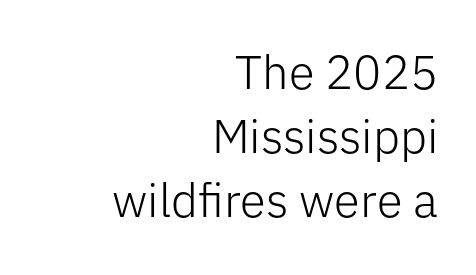
The font's upright variant was chosen for this text. The ragged edge is on the left, which tells us the setting is flush right. The horizontal fit of the characters is conventional and even. Notice how descenders clear the ascenders below comfortably — that's standard leading.
